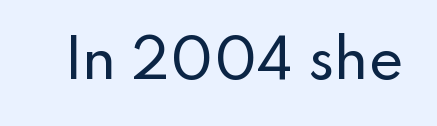
Every character sits straight up, as roman type does. Plain, unruled lines of type. This rendering employs a face without finishing strokes, i.e., a sans-serif. Default kerning and tracking; the words read as compact shapes. Do the characters align in a grid? No, the font is proportional.
